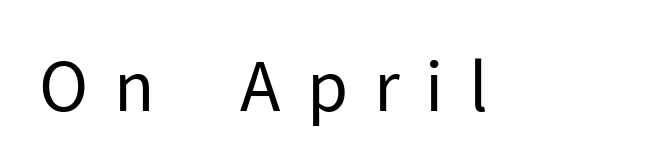
Q: Is the text bold? A: No.
Q: Is the text italic (slanted)? A: No, it is upright.
Q: Is the typeface a serif or a sans-serif typeface? A: Sans-serif.
Q: Is the text underlined? A: No.
Q: Is the spacing between letters normal or unusually wide? A: Unusually wide.
Q: Width (condensed, normal, or wide)? A: Normal.
Q: Stroke contrast? A: Low.
Q: x-height? A: Medium.
Q: Monospaced? A: No.
